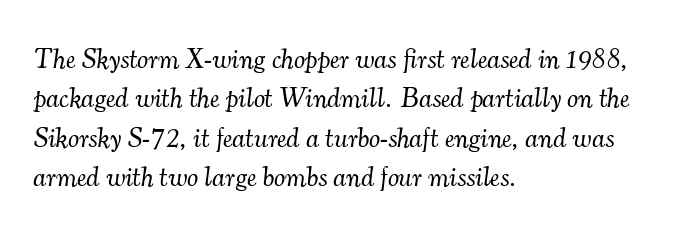
{"serif": "yes", "italic": "yes", "lean": "right", "slant_degrees": 7, "bold": "no", "weight": "light", "width": "normal", "stroke_contrast": "medium", "x_height": "small", "monospaced": "no", "underline": "no", "align": "left", "line_spacing": "normal", "line_spacing_ratio": 1.41, "letter_spacing": "normal", "letter_spacing_em": 0.0, "glyph_px": 28}
